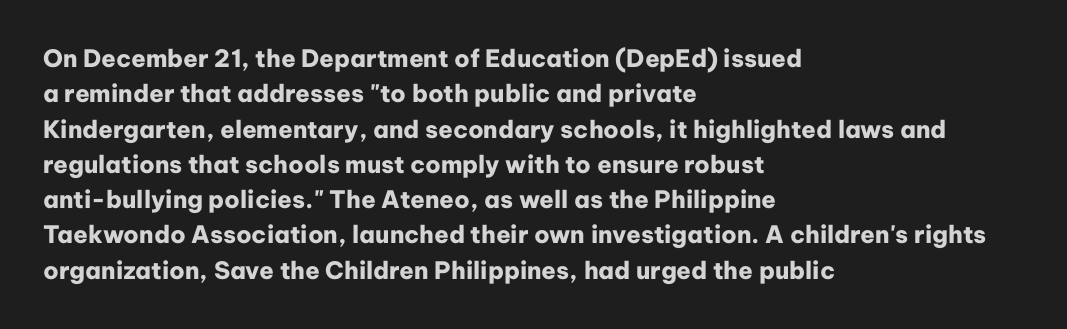
The baseline area is clear. Rendered with straight, roman letterforms. The face used here has the dense, thick strokes of a bold. One-word summary of the alignment: left.
